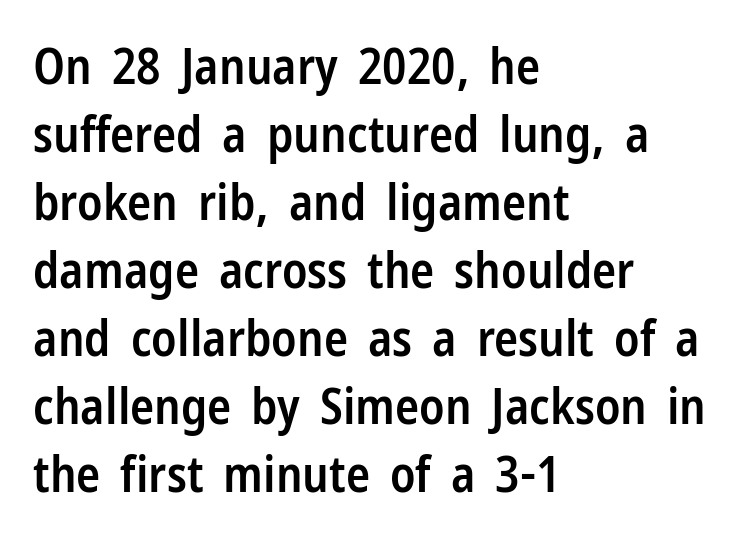
{"serif": "no", "italic": "no", "bold": "semi", "weight": "semibold", "width": "condensed", "stroke_contrast": "low", "x_height": "medium", "monospaced": "no", "underline": "no", "align": "left", "line_spacing": "normal", "line_spacing_ratio": 1.36, "letter_spacing": "normal", "letter_spacing_em": 0.0, "glyph_px": 50}
